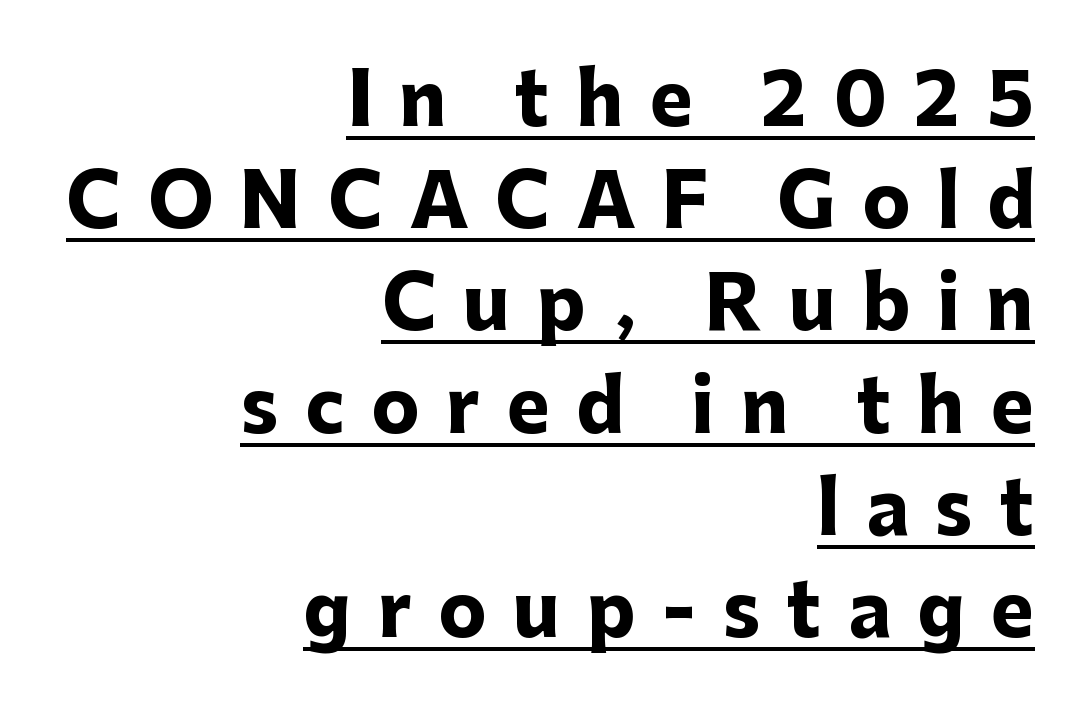
{"serif": "no", "italic": "no", "bold": "yes", "weight": "heavy", "width": "normal", "stroke_contrast": "low", "x_height": "medium", "monospaced": "no", "underline": "yes", "align": "right", "line_spacing": "normal", "line_spacing_ratio": 1.42, "letter_spacing": "wide", "letter_spacing_em": 0.37, "glyph_px": 72}
